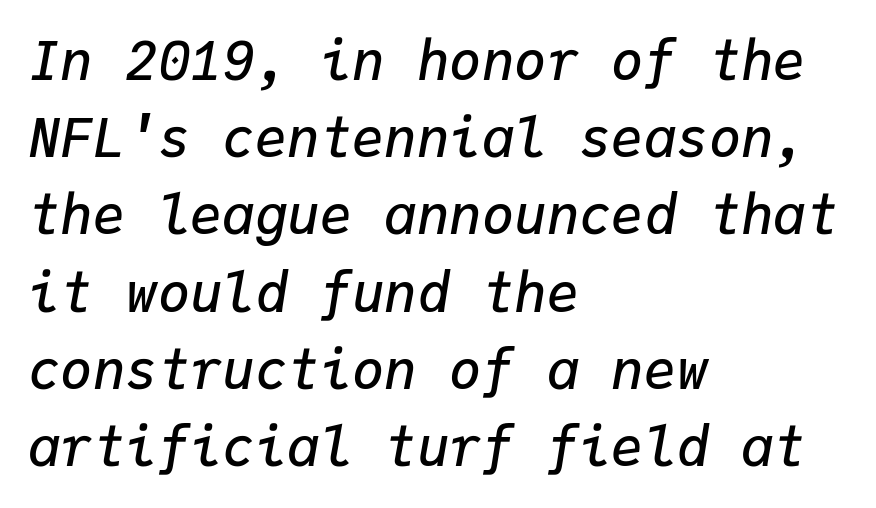
Q: Is the text bold? A: Semi-bold.
Q: Is the text italic (slanted)? A: Yes, it leans right by about 9 degrees.
Q: Is the text underlined? A: No.
Q: How is the paragraph aligned? A: Left-aligned.
Q: Is the spacing between letters normal or unusually wide? A: Normal.
Q: Is the spacing between lines tight, normal or loose? A: Normal.
Q: Width (condensed, normal, or wide)? A: Normal.
Q: Stroke contrast? A: Low.
Q: x-height? A: Medium.
Q: Monospaced? A: Yes.
